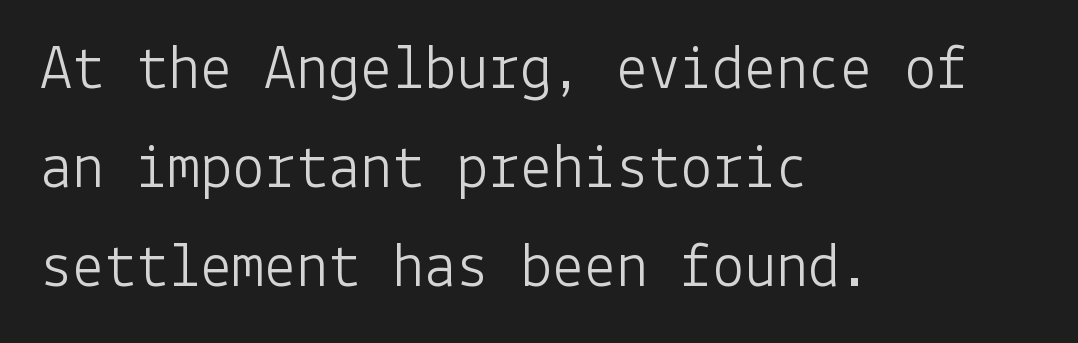
{"serif": "no", "italic": "no", "bold": "no", "weight": "light", "width": "normal", "stroke_contrast": "low", "x_height": "medium", "underline": "no", "align": "left", "line_spacing": "normal", "line_spacing_ratio": 1.55, "letter_spacing": "normal", "letter_spacing_em": 0.0, "glyph_px": 64}
